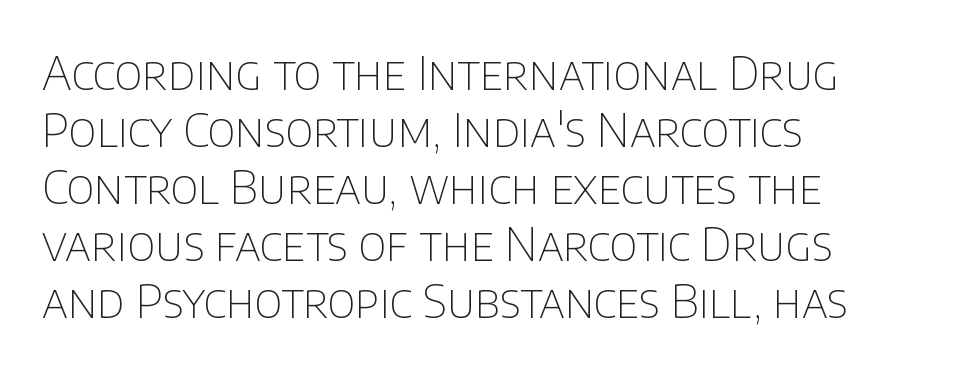
{"serif": "no", "italic": "no", "bold": "no", "weight": "thin", "width": "normal", "stroke_contrast": "low", "x_height": "large", "monospaced": "no", "underline": "no", "align": "left", "line_spacing_ratio": 1.24, "letter_spacing": "normal", "letter_spacing_em": 0.0, "glyph_px": 46}
